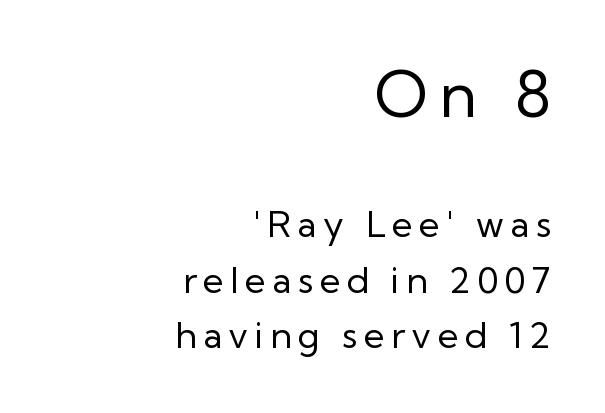
Q: Is the text bold? A: No.
Q: Is the text italic (slanted)? A: No, it is upright.
Q: Is the typeface a serif or a sans-serif typeface? A: Sans-serif.
Q: Is the text underlined? A: No.
Q: How is the paragraph aligned? A: Right-aligned.
Q: Is the spacing between lines tight, normal or loose? A: Normal.
Q: Which block of text is set in a larger size, the first (top) or the second (bottom)? A: The first (top) one.
Q: Width (condensed, normal, or wide)? A: Normal.
Q: Stroke contrast? A: Low.
Q: x-height? A: Medium.
Q: Monospaced? A: No.
